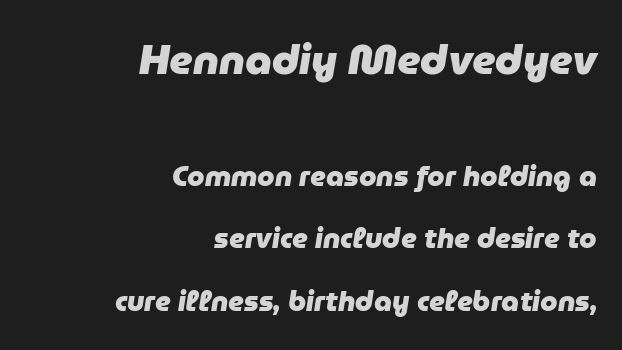
The image shows 42 px heavy type, italic (leaning right); set right-aligned, loose line spacing (2.24x), normal letter spacing, not underlined; the first (top) block is 1.5x larger; low stroke contrast and a medium x-height.
